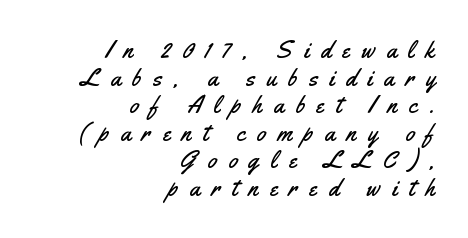
{"underline": "no", "align": "right", "line_spacing": "tight", "line_spacing_ratio": 1.15, "letter_spacing": "wide", "letter_spacing_em": 0.49, "glyph_px": 24}
